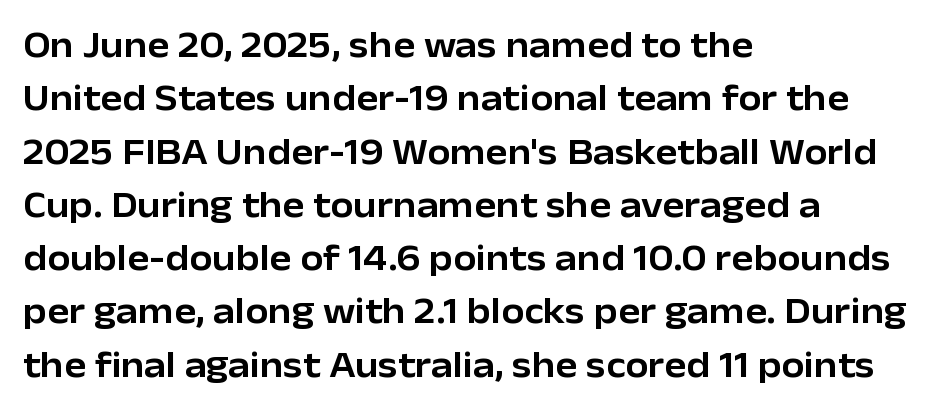
{"serif": "no", "italic": "no", "width": "normal", "stroke_contrast": "low", "x_height": "medium", "monospaced": "no", "underline": "no", "align": "left", "line_spacing": "normal", "line_spacing_ratio": 1.44, "letter_spacing": "normal", "letter_spacing_em": 0.0, "glyph_px": 37}
